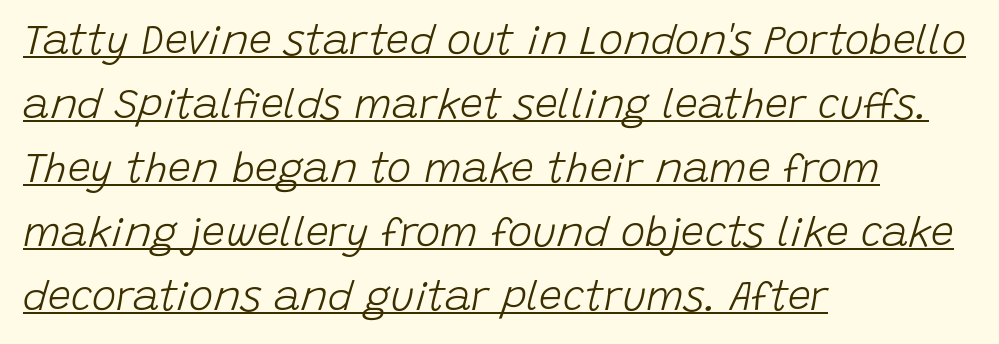
This sample keeps an unexceptional amount of space between lines. A quiet, ordinary-to-light weight characterises the typeface. Which margin do the lines hug? The left one — the right edge is uneven. The passage shown leans; its letterforms are oblique. The gaps between neighbouring characters are ordinary and unremarkable.
